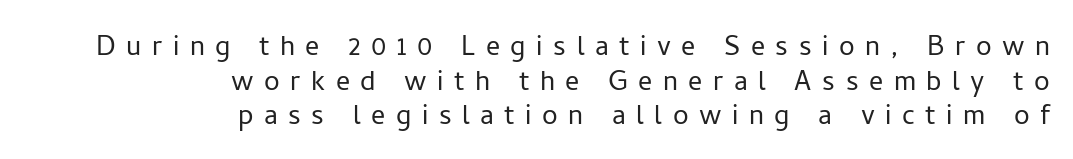
Q: Is the text bold? A: No.
Q: Is the text italic (slanted)? A: No, it is upright.
Q: Is the typeface a serif or a sans-serif typeface? A: Sans-serif.
Q: Is the text underlined? A: No.
Q: How is the paragraph aligned? A: Right-aligned.
Q: Is the spacing between letters normal or unusually wide? A: Unusually wide.
Q: Is the spacing between lines tight, normal or loose? A: Tight.
Q: Width (condensed, normal, or wide)? A: Normal.
Q: Stroke contrast? A: Low.
Q: x-height? A: Medium.
Q: Monospaced? A: No.
